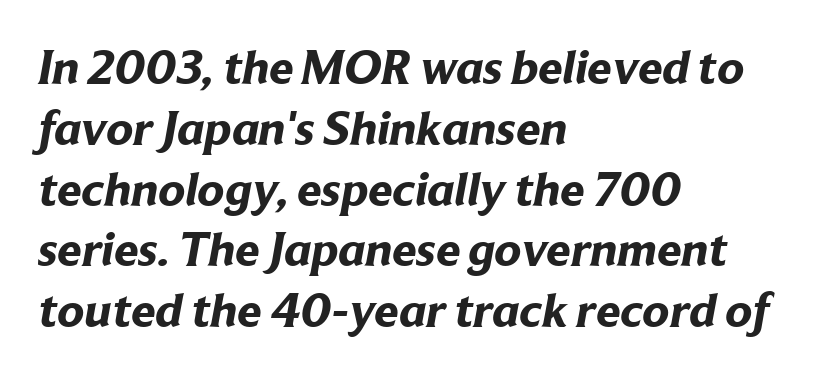
The image shows 49 px bold sans-serif type; set left-aligned, line spacing 1.24x, normal letter spacing, not underlined; low stroke contrast and a medium x-height.
